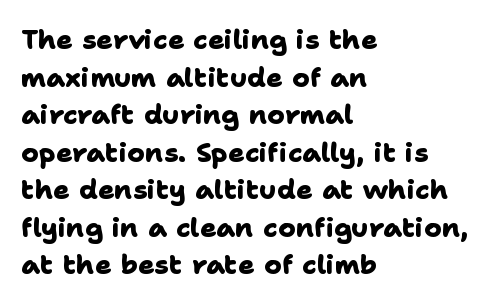
The horizontal fit of the characters is conventional and even. Line starts are locked; line ends wander. Line spacing here is normal. Anything drawn beneath the words? Only blank space.
